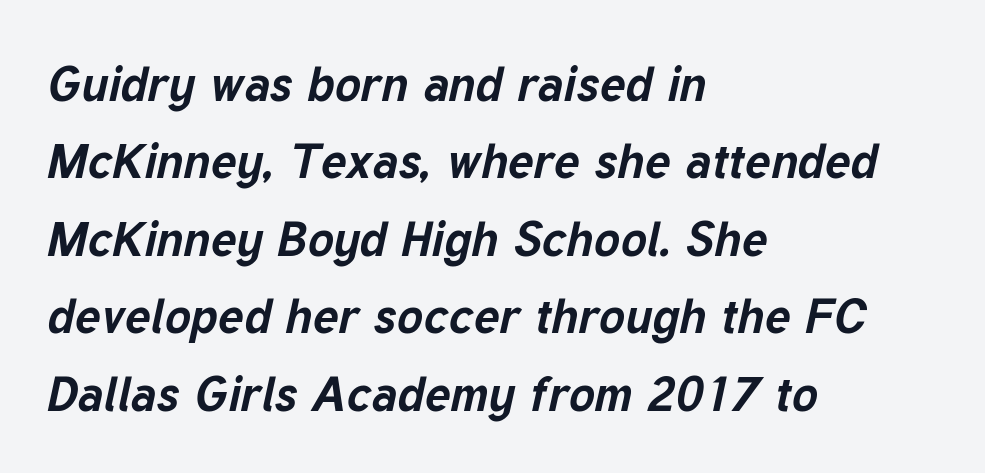
The image shows 49 px bold type, italic (leaning right); set left-aligned, normal line spacing (1.58x), normal letter spacing, not underlined; low stroke contrast and a medium x-height.
